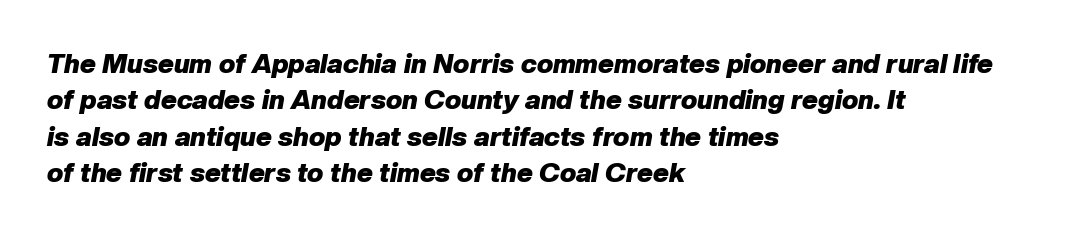
{"italic": "yes", "lean": "right", "slant_degrees": 10, "bold": "yes", "underline": "no", "align": "left", "line_spacing": "normal", "line_spacing_ratio": 1.35, "letter_spacing": "normal", "letter_spacing_em": 0.0, "glyph_px": 27}
